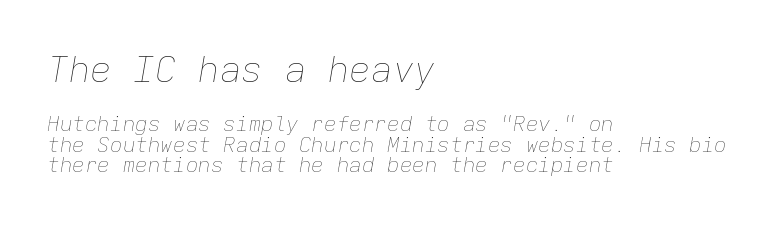
Style check: oblique. Think of a typewriter: that constant character pitch is what you see here. Compare the two chunks: the upper has the greater cap height. Caption: standard tracking, unaltered.
